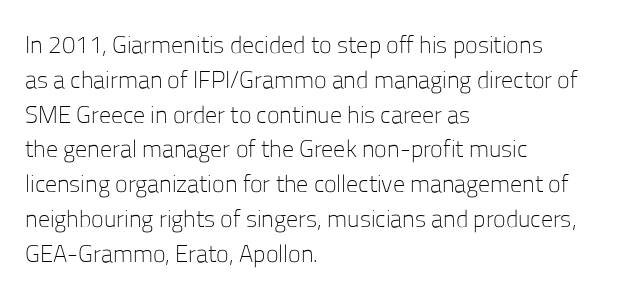
The image shows 24 px text type, upright; set left-aligned, normal line spacing (1.45x), normal letter spacing, not underlined.
